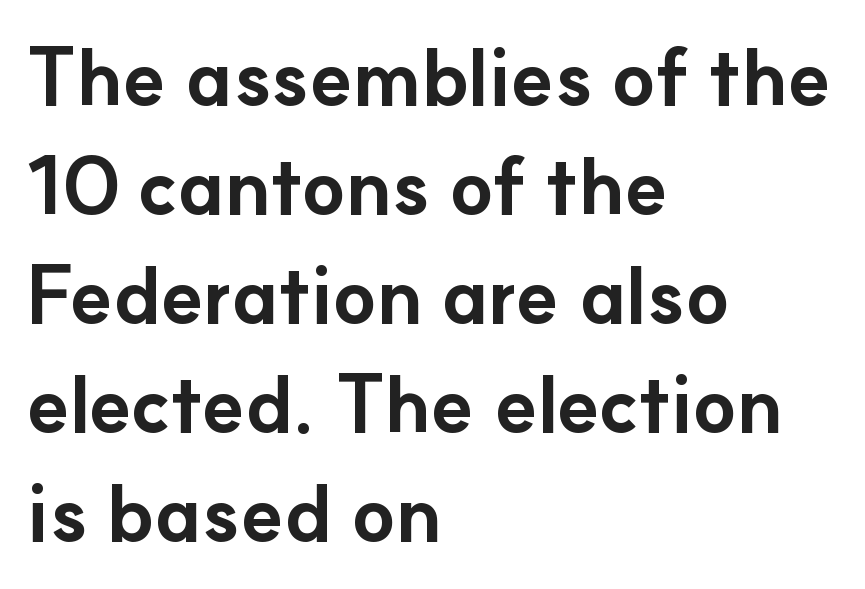
Q: Is the text bold? A: Yes.
Q: Is the text italic (slanted)? A: No, it is upright.
Q: Is the typeface a serif or a sans-serif typeface? A: Sans-serif.
Q: Is the text underlined? A: No.
Q: How is the paragraph aligned? A: Left-aligned.
Q: Is the spacing between letters normal or unusually wide? A: Normal.
Q: Is the spacing between lines tight, normal or loose? A: Normal.
Q: Width (condensed, normal, or wide)? A: Normal.
Q: Stroke contrast? A: Low.
Q: x-height? A: Small.
Q: Monospaced? A: No.
